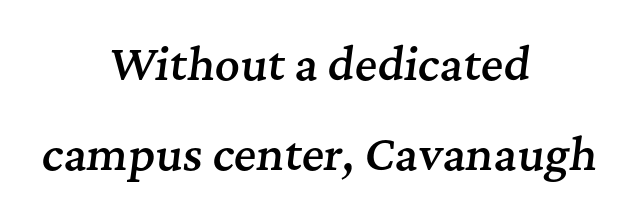
Q: Is the text bold? A: Semi-bold.
Q: Is the text italic (slanted)? A: Yes, it leans right by about 7 degrees.
Q: Is the typeface a serif or a sans-serif typeface? A: Serif.
Q: Is the text underlined? A: No.
Q: How is the paragraph aligned? A: Centered.
Q: Is the spacing between letters normal or unusually wide? A: Normal.
Q: Is the spacing between lines tight, normal or loose? A: Loose.
Q: Width (condensed, normal, or wide)? A: Normal.
Q: Stroke contrast? A: Medium.
Q: x-height? A: Medium.
Q: Monospaced? A: No.
